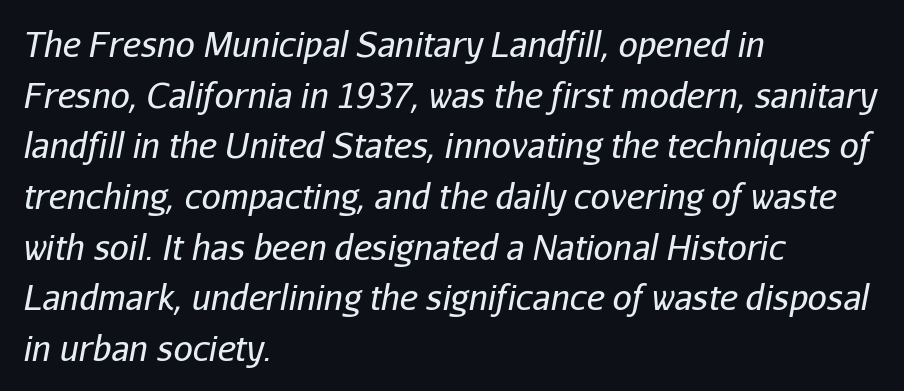
Leading matches the norm, producing a regular column. Weight: regular or lighter. This is oblique type, the kind used for emphasis or titles. The letters advance in unequal steps, a hallmark of proportional type. Is the block centered? No — it sits flush against the left margin. The specimen omits any rule beneath the text block's lines.
